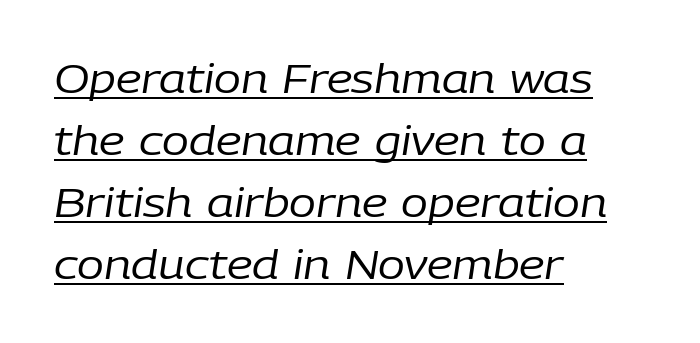
{"italic": "yes", "lean": "right", "slant_degrees": 9, "bold": "no", "weight": "regular", "width": "normal", "stroke_contrast": "low", "x_height": "medium", "monospaced": "no", "underline": "yes", "align": "left", "line_spacing": "normal", "line_spacing_ratio": 1.55, "letter_spacing": "normal", "letter_spacing_em": 0.0, "glyph_px": 40}
